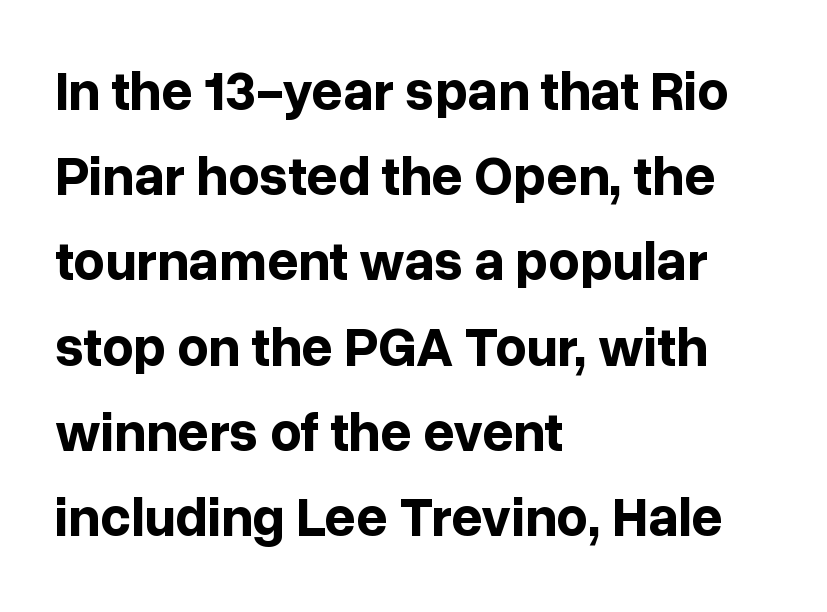
The image shows 55 px bold sans-serif type, upright; set left-aligned, normal line spacing (1.55x), normal letter spacing, not underlined; low stroke contrast and a medium x-height.
